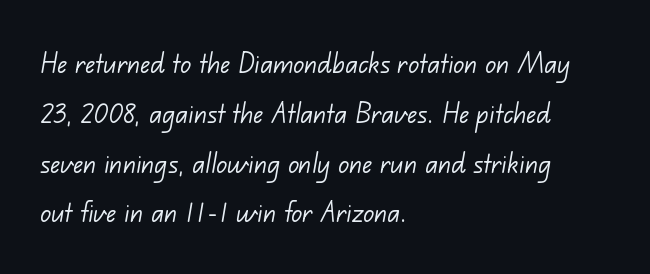
The image shows 33 px light sans-serif type; set left-aligned, normal line spacing (1.51x), normal letter spacing, not underlined; low stroke contrast and a small x-height.
